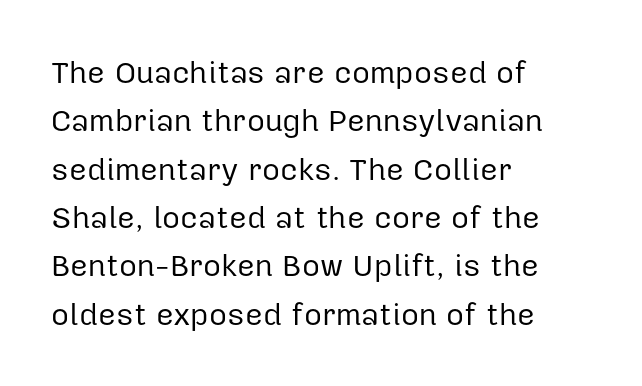
{"serif": "no", "italic": "no", "bold": "no", "weight": "regular", "width": "normal", "stroke_contrast": "low", "x_height": "medium", "monospaced": "no", "underline": "no", "align": "left", "line_spacing": "normal", "line_spacing_ratio": 1.56, "letter_spacing": "normal", "letter_spacing_em": 0.0, "glyph_px": 31}
